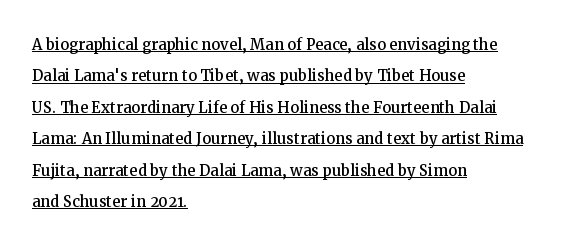
{"italic": "no", "underline": "yes", "align": "left", "line_spacing": "normal", "line_spacing_ratio": 1.57, "letter_spacing": "normal", "letter_spacing_em": 0.0, "glyph_px": 20}
